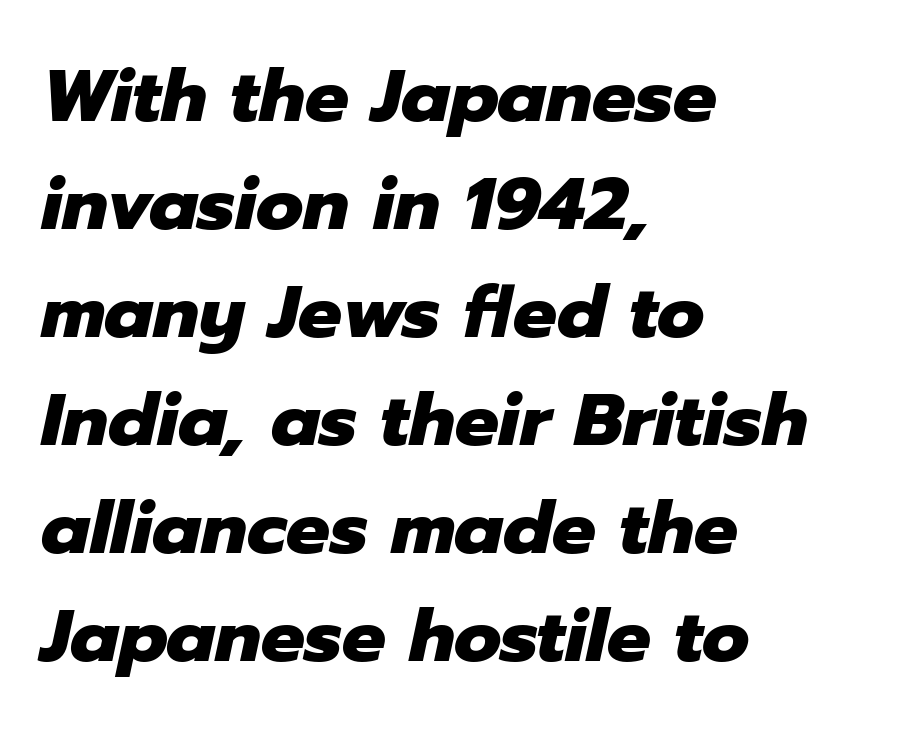
Q: Is the text bold? A: Yes.
Q: Is the text italic (slanted)? A: Yes, it leans right by about 12 degrees.
Q: Is the text underlined? A: No.
Q: How is the paragraph aligned? A: Left-aligned.
Q: Is the spacing between letters normal or unusually wide? A: Normal.
Q: Is the spacing between lines tight, normal or loose? A: Normal.
Q: Width (condensed, normal, or wide)? A: Normal.
Q: Stroke contrast? A: Low.
Q: x-height? A: Medium.
Q: Monospaced? A: No.
